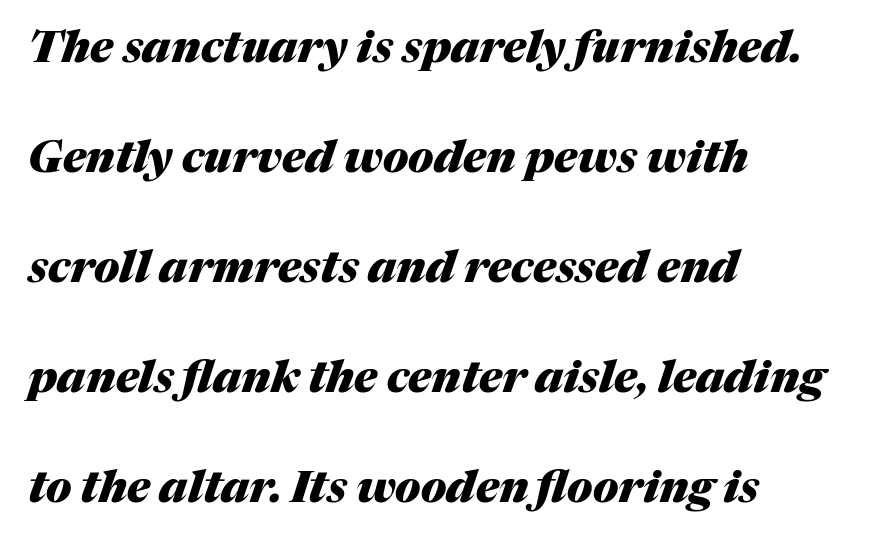
The space directly below the letters is spotless. Stroke thickness is high; the sample reads as a true bold. Note the varied advance widths — an 'i' is clearly narrower than an 'm'. Reading down the column, the eye jumps a long way to each next line. The horizontal fit of the characters is conventional and even.
